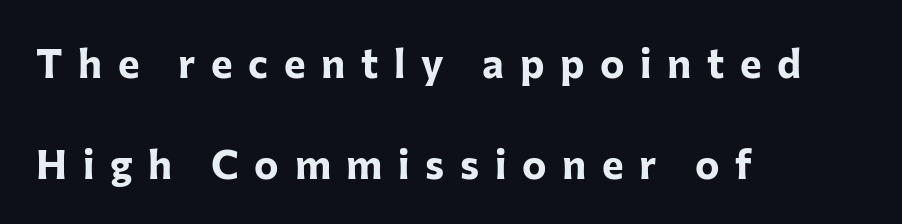
{"serif": "no", "italic": "no", "bold": "yes", "weight": "bold", "width": "normal", "stroke_contrast": "low", "x_height": "medium", "monospaced": "no", "underline": "no", "align": "left", "line_spacing": "loose", "line_spacing_ratio": 2.46, "letter_spacing": "wide", "letter_spacing_em": 0.38, "glyph_px": 41}
